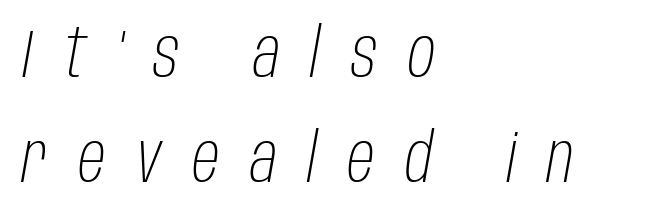
If you drew a line through each stem, it would be angled. Looks like regular typesetting: each glyph gets only the width it needs. Line spacing here is normal. Look at the tracking — it's clearly loosened, letters drifting apart.
